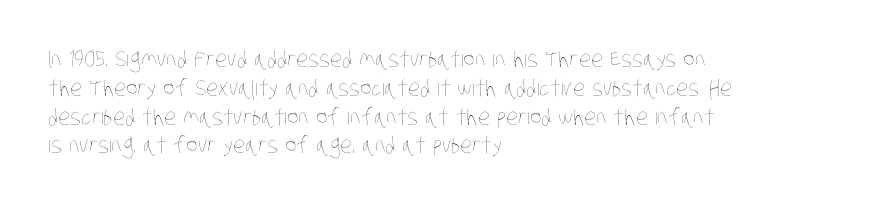
The image shows 22 px text type; set left-aligned, normal line spacing (1.31x), normal letter spacing, not underlined.
